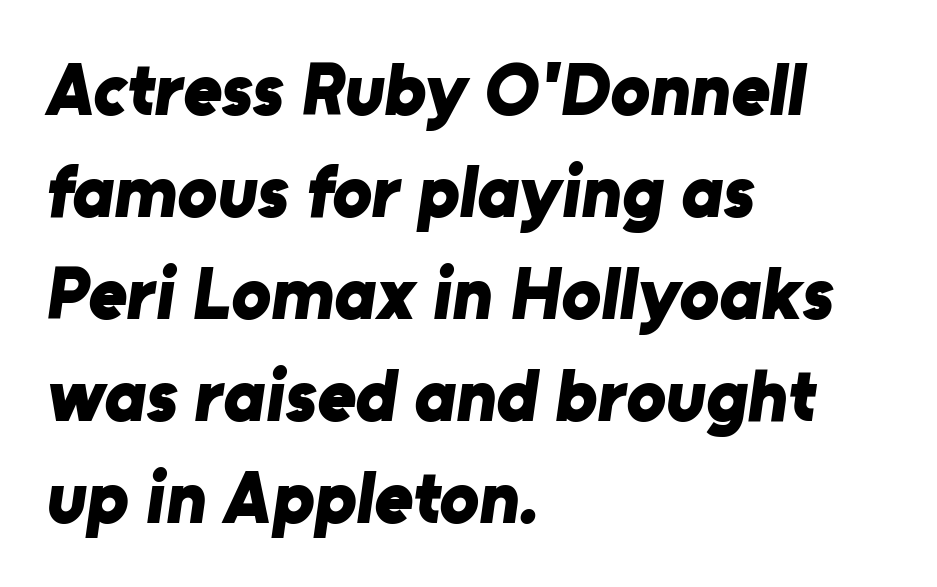
{"serif": "no", "bold": "yes", "weight": "bold", "width": "normal", "stroke_contrast": "low", "x_height": "medium", "monospaced": "no", "underline": "no", "align": "left", "line_spacing": "normal", "line_spacing_ratio": 1.38, "letter_spacing": "normal", "letter_spacing_em": 0.0, "glyph_px": 74}
